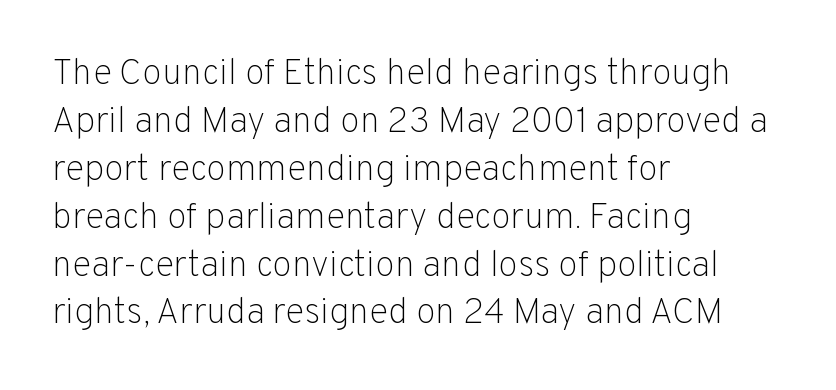
The image shows 36 px light sans-serif type, upright; set left-aligned, normal line spacing (1.33x), normal letter spacing, not underlined; low stroke contrast and a medium x-height.
